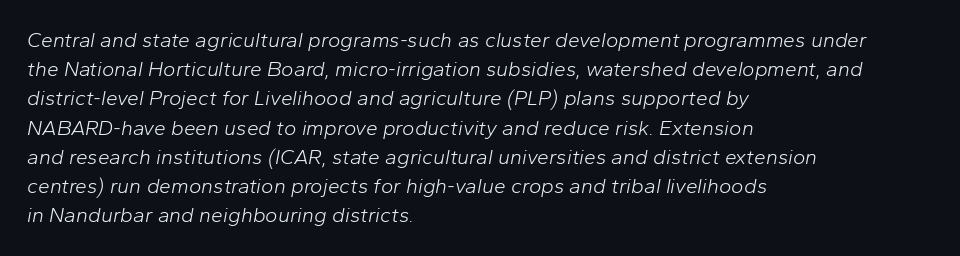
Q: Is the text bold? A: No.
Q: Is the text italic (slanted)? A: Yes, it leans right by about 10 degrees.
Q: Is the text underlined? A: No.
Q: How is the paragraph aligned? A: Left-aligned.
Q: Is the spacing between letters normal or unusually wide? A: Normal.
Q: Is the spacing between lines tight, normal or loose? A: Normal.
